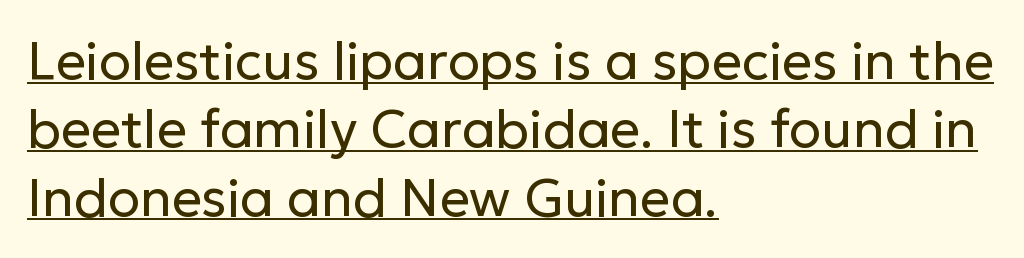
Q: Is the text bold? A: No.
Q: Is the text italic (slanted)? A: No, it is upright.
Q: Is the typeface a serif or a sans-serif typeface? A: Sans-serif.
Q: Is the text underlined? A: Yes.
Q: How is the paragraph aligned? A: Left-aligned.
Q: Is the spacing between letters normal or unusually wide? A: Normal.
Q: Is the spacing between lines tight, normal or loose? A: Normal.
Q: Width (condensed, normal, or wide)? A: Normal.
Q: Stroke contrast? A: Low.
Q: x-height? A: Medium.
Q: Monospaced? A: No.
